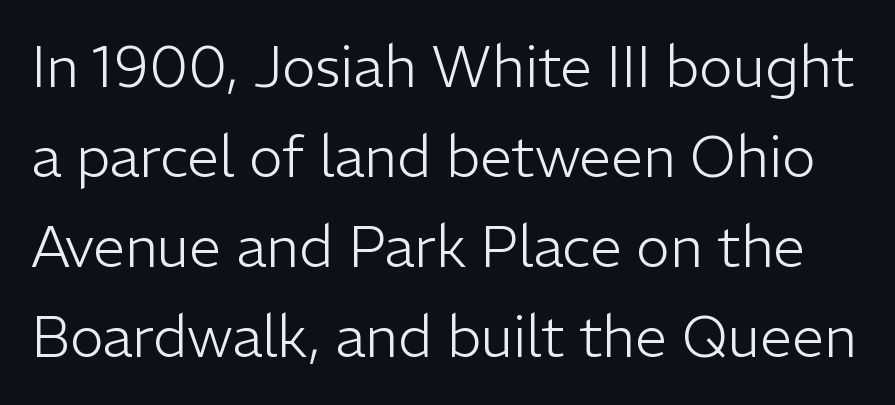
The image shows 57 px light sans-serif type, upright; set normal line spacing (1.58x), normal letter spacing, not underlined; low stroke contrast and a medium x-height.
